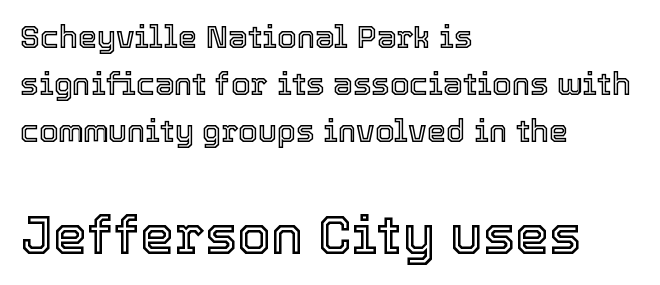
The image shows 54 px text type, upright; set left-aligned, normal line spacing (1.52x), normal letter spacing, not underlined; the second (bottom) block is 1.74x larger; a medium x-height.
